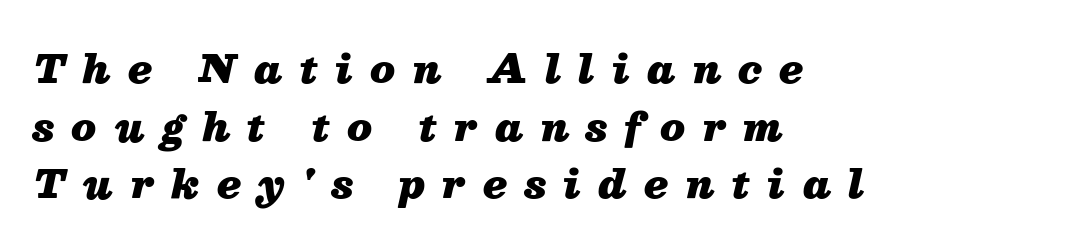
The block of text has a typical density, with ordinary space between rows. Pretty heavy lettering here — definitely bold. The letters are slanted; this is an italic face. The text block is weighted toward the left margin, trailing off unevenly rightward. Letter spacing: wide.
